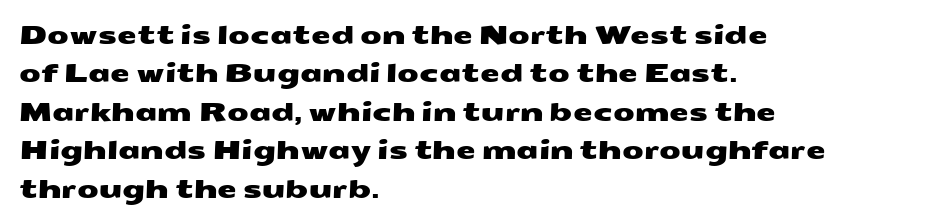
A student would call this left alignment; a typographer would say flush left, rag right. The space beneath each line is pristine and unruled. The gaps between neighbouring characters are ordinary and unremarkable. The designer left line spacing at the default.
